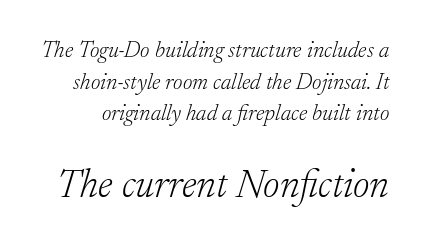
{"serif": "yes", "italic": "yes", "lean": "right", "slant_degrees": 17, "bold": "no", "weight": "light", "width": "normal", "stroke_contrast": "low", "x_height": "small", "monospaced": "no", "underline": "no", "line_spacing": "normal", "line_spacing_ratio": 1.38, "letter_spacing": "normal", "letter_spacing_em": 0.0, "larger_block": "second", "size_ratio": 1.74, "glyph_px": 40}
